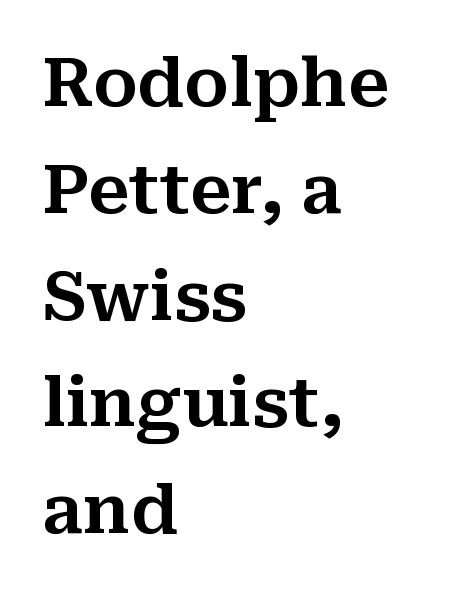
Casual observation: everything's shoved over to the left. A roman cut, with each character standing at attention. Glance below the letters and you will spot only blank space. Spacing verdict: proportional, widths tailored to each character. Regarding leading, the lines here are spaced in the standard way. The rendering shows small feet on the letterforms — a serif design.
